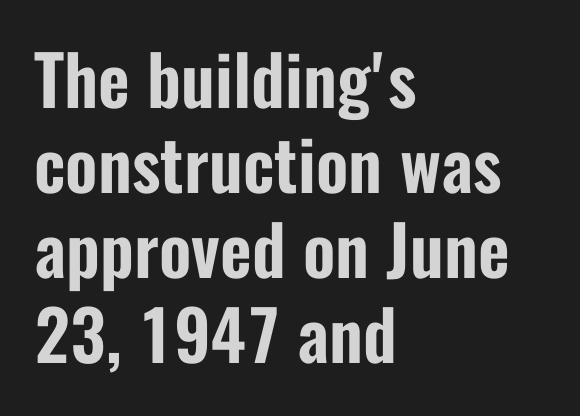
Q: Is the text italic (slanted)? A: No, it is upright.
Q: Is the typeface a serif or a sans-serif typeface? A: Sans-serif.
Q: Is the text underlined? A: No.
Q: How is the paragraph aligned? A: Left-aligned.
Q: Is the spacing between letters normal or unusually wide? A: Normal.
Q: Width (condensed, normal, or wide)? A: Condensed.
Q: Stroke contrast? A: Low.
Q: x-height? A: Medium.
Q: Monospaced? A: No.
